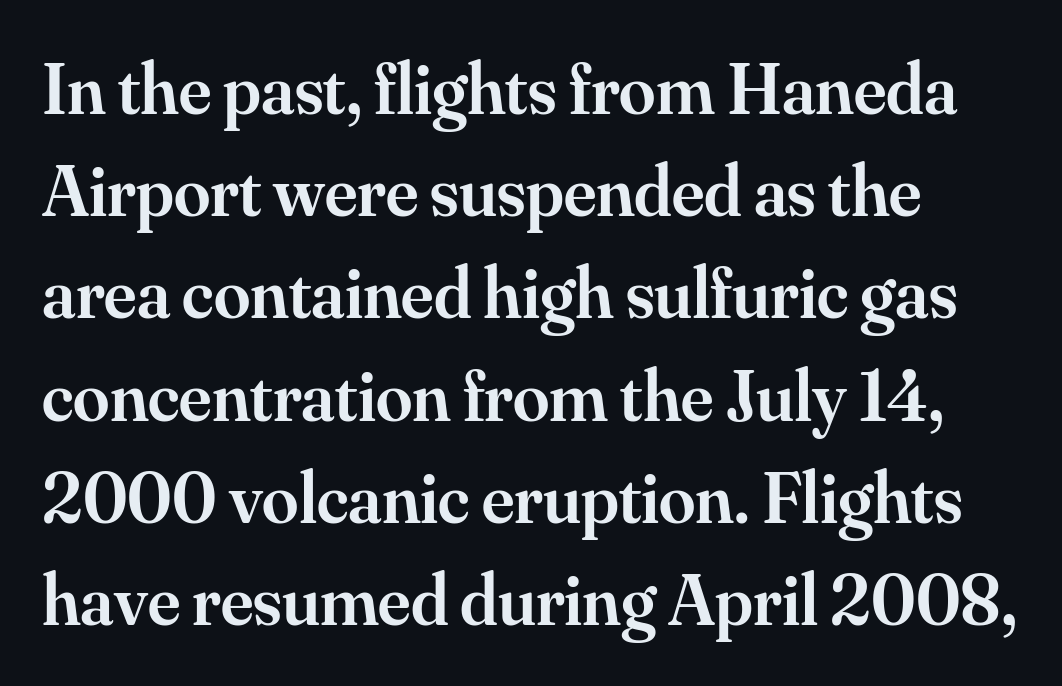
{"serif": "yes", "italic": "no", "bold": "semi", "weight": "semibold", "width": "normal", "stroke_contrast": "medium", "x_height": "small", "monospaced": "no", "underline": "no", "align": "left", "line_spacing": "normal", "line_spacing_ratio": 1.4, "letter_spacing": "normal", "letter_spacing_em": 0.0, "glyph_px": 73}
